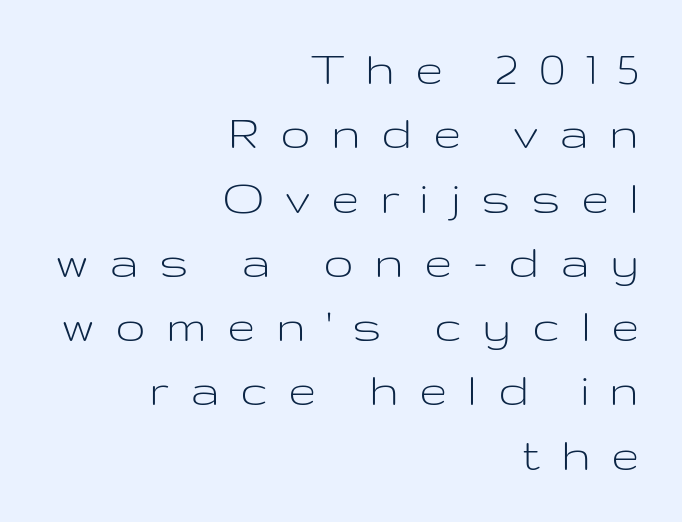
The specimen omits any rule beneath the text block's lines. A normal amount of white space separates one row of letters from the next. The letters carry no serifs — their stems end cleanly without finishing strokes. This reads as an unemphasized weight, regular at the heaviest. This sample has the flowing, uneven cadence of proportional lettering. The gaps between neighbouring characters are conspicuously large.
